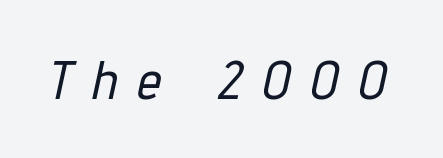
Q: Is the text italic (slanted)? A: Yes, it leans right by about 12 degrees.
Q: Is the text underlined? A: No.
Q: Is the spacing between letters normal or unusually wide? A: Unusually wide.
Q: Width (condensed, normal, or wide)? A: Condensed.
Q: Stroke contrast? A: Low.
Q: x-height? A: Medium.
Q: Monospaced? A: No.
